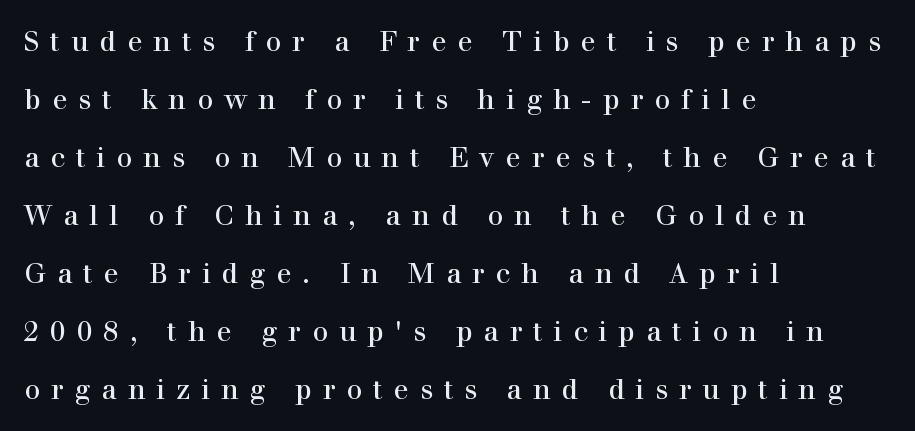
The image shows 28 px serif type, upright; set left-aligned, loose line spacing (2.07x), unusually wide letter spacing (+0.39 em), not underlined; a medium x-height.
